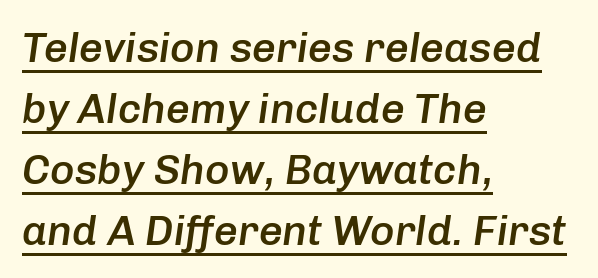
Q: Is the text bold? A: Semi-bold.
Q: Is the text italic (slanted)? A: Yes, it leans right by about 8 degrees.
Q: Is the text underlined? A: Yes.
Q: How is the paragraph aligned? A: Left-aligned.
Q: Is the spacing between letters normal or unusually wide? A: Normal.
Q: Is the spacing between lines tight, normal or loose? A: Normal.
Q: Width (condensed, normal, or wide)? A: Normal.
Q: Stroke contrast? A: Low.
Q: x-height? A: Medium.
Q: Monospaced? A: No.
